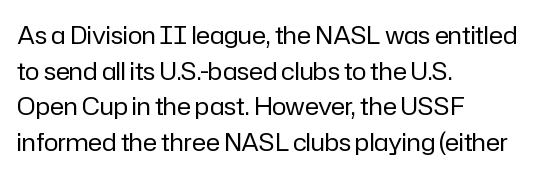
The image shows 24 px text type, upright; set left-aligned, normal line spacing (1.48x), normal letter spacing, not underlined.
